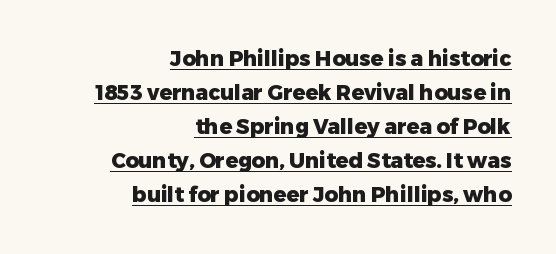
{"italic": "no", "bold": "yes", "underline": "yes", "align": "right", "line_spacing": "normal", "line_spacing_ratio": 1.62, "letter_spacing": "normal", "letter_spacing_em": 0.0, "glyph_px": 21}
